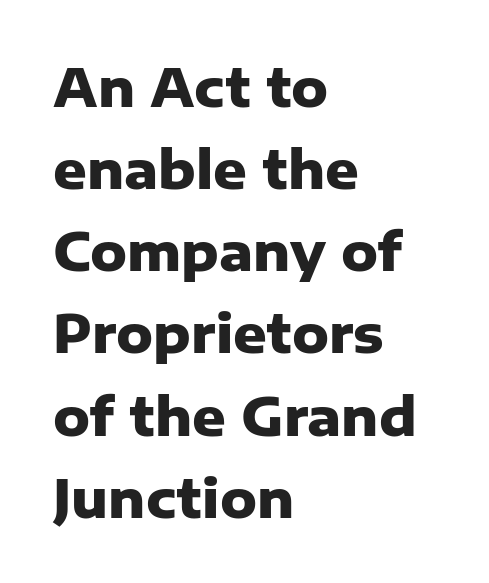
The image shows 52 px heavy sans-serif type, upright; set left-aligned, normal line spacing (1.58x), normal letter spacing, not underlined; low stroke contrast and a medium x-height.
